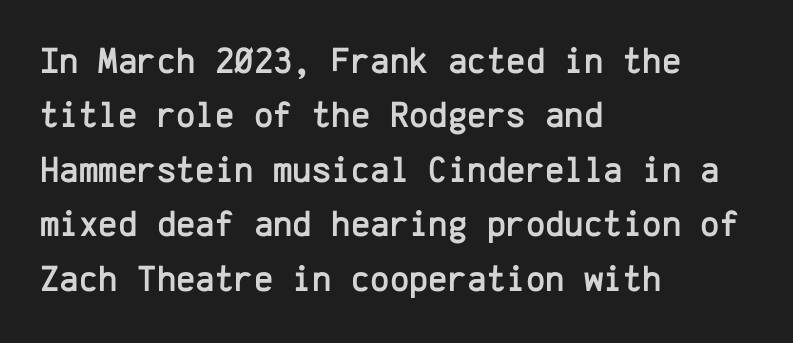
Q: Is the text italic (slanted)? A: No, it is upright.
Q: Is the typeface a serif or a sans-serif typeface? A: Sans-serif.
Q: Is the text underlined? A: No.
Q: How is the paragraph aligned? A: Left-aligned.
Q: Is the spacing between letters normal or unusually wide? A: Normal.
Q: Is the spacing between lines tight, normal or loose? A: Normal.
Q: Width (condensed, normal, or wide)? A: Normal.
Q: Stroke contrast? A: Low.
Q: x-height? A: Medium.
Q: Monospaced? A: Yes.
